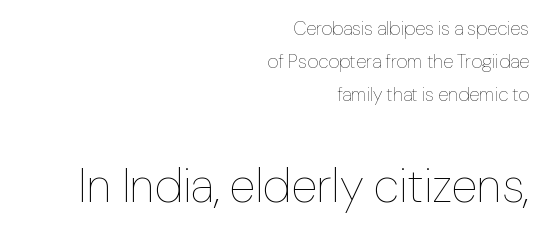
{"italic": "no", "bold": "no", "weight": "thin", "width": "normal", "stroke_contrast": "low", "x_height": "medium", "monospaced": "no", "underline": "no", "align": "right", "line_spacing_ratio": 1.74, "letter_spacing": "normal", "letter_spacing_em": 0.0, "larger_block": "second", "size_ratio": 2.53, "glyph_px": 48}
